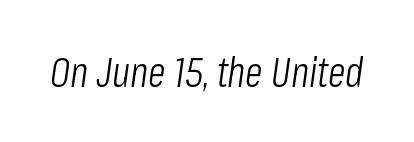
{"italic": "yes", "lean": "right", "slant_degrees": 8, "bold": "no", "weight": "light", "width": "condensed", "stroke_contrast": "low", "x_height": "medium", "monospaced": "no", "underline": "no", "letter_spacing": "normal", "letter_spacing_em": 0.0, "glyph_px": 41}
